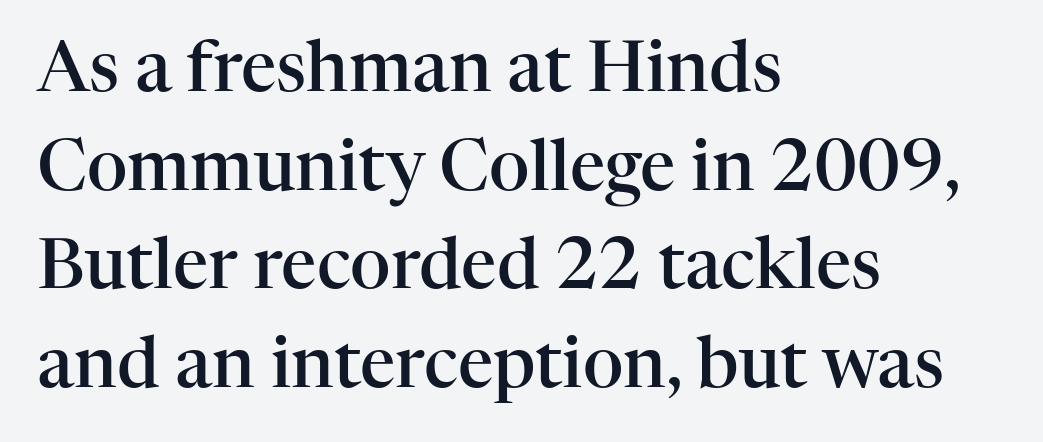
Q: Is the text bold? A: Semi-bold.
Q: Is the text italic (slanted)? A: No, it is upright.
Q: Is the typeface a serif or a sans-serif typeface? A: Serif.
Q: Is the text underlined? A: No.
Q: How is the paragraph aligned? A: Left-aligned.
Q: Is the spacing between letters normal or unusually wide? A: Normal.
Q: Is the spacing between lines tight, normal or loose? A: Normal.
Q: Width (condensed, normal, or wide)? A: Normal.
Q: Stroke contrast? A: High.
Q: x-height? A: Medium.
Q: Monospaced? A: No.
